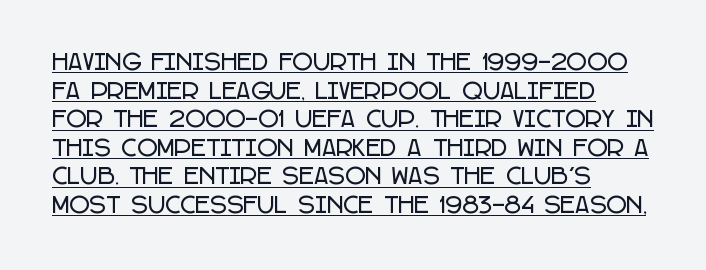
Q: Is the text italic (slanted)? A: No, it is upright.
Q: Is the text underlined? A: Yes.
Q: How is the paragraph aligned? A: Left-aligned.
Q: Is the spacing between letters normal or unusually wide? A: Normal.
Q: Is the spacing between lines tight, normal or loose? A: Normal.
